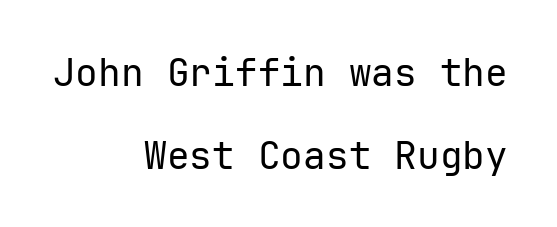
Q: Is the text bold? A: No.
Q: Is the text italic (slanted)? A: No, it is upright.
Q: Is the typeface a serif or a sans-serif typeface? A: Sans-serif.
Q: Is the text underlined? A: No.
Q: How is the paragraph aligned? A: Right-aligned.
Q: Is the spacing between letters normal or unusually wide? A: Normal.
Q: Is the spacing between lines tight, normal or loose? A: Loose.
Q: Width (condensed, normal, or wide)? A: Normal.
Q: Stroke contrast? A: Low.
Q: x-height? A: Medium.
